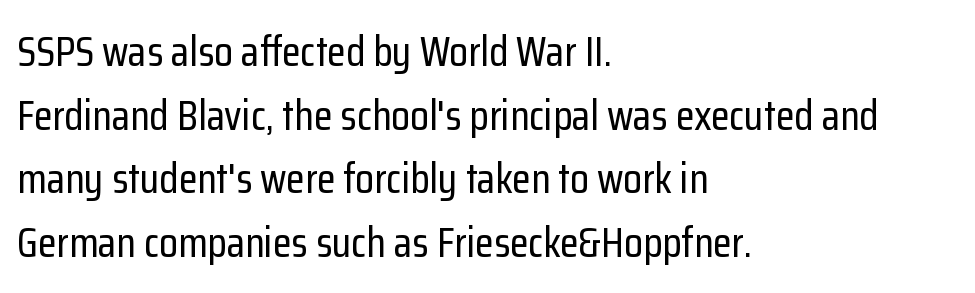
{"serif": "no", "italic": "no", "width": "condensed", "stroke_contrast": "low", "x_height": "medium", "monospaced": "no", "underline": "no", "align": "left", "line_spacing": "normal", "line_spacing_ratio": 1.48, "letter_spacing": "normal", "letter_spacing_em": 0.0, "glyph_px": 43}
